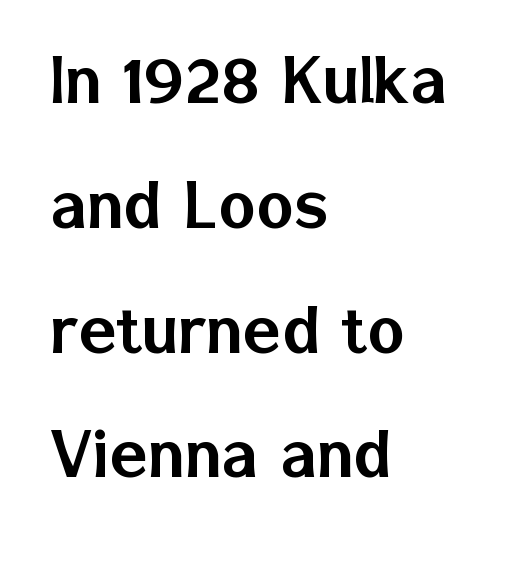
The image shows 79 px sans-serif type, upright; set left-aligned, normal line spacing (1.58x), normal letter spacing, not underlined; low stroke contrast and a medium x-height.
